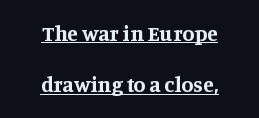
Q: Is the text bold? A: Yes.
Q: Is the text italic (slanted)? A: No, it is upright.
Q: Is the text underlined? A: Yes.
Q: How is the paragraph aligned? A: Centered.
Q: Is the spacing between letters normal or unusually wide? A: Normal.
Q: Is the spacing between lines tight, normal or loose? A: Loose.
